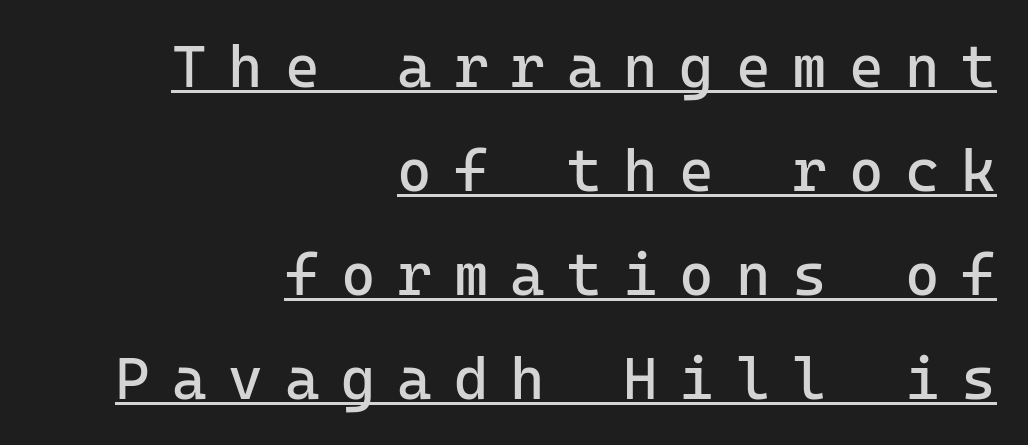
The lettering is marked with a stroke running underneath it. The rendering shows plain stroke endings on the letterforms — a sans-serif design. Vertical stems look standard width or narrower in stroke. This is the regular roman posture of the typeface.
